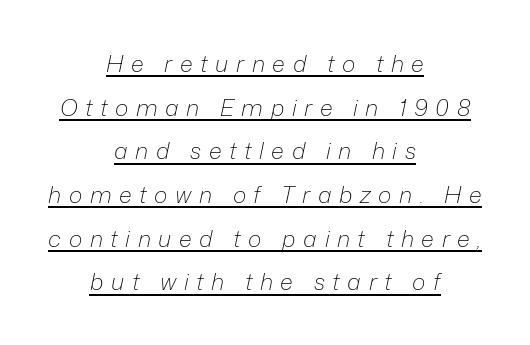
{"italic": "yes", "lean": "right", "slant_degrees": 12, "bold": "no", "underline": "yes", "align": "center", "line_spacing": "loose", "line_spacing_ratio": 1.9, "letter_spacing": "wide", "letter_spacing_em": 0.33, "glyph_px": 23}
